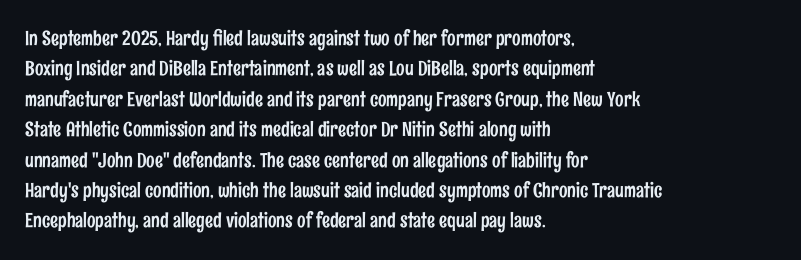
{"italic": "no", "underline": "no", "align": "left", "line_spacing": "normal", "line_spacing_ratio": 1.52, "letter_spacing": "normal", "letter_spacing_em": 0.0, "glyph_px": 20}
